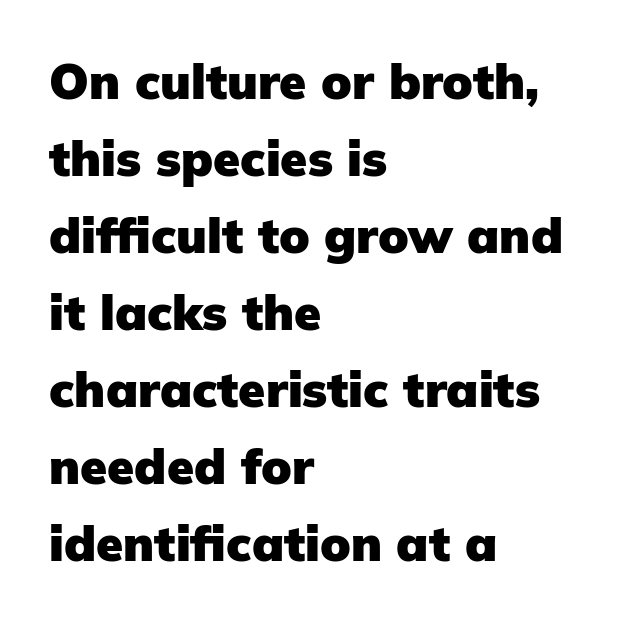
{"serif": "no", "italic": "no", "bold": "yes", "weight": "heavy", "width": "normal", "stroke_contrast": "low", "x_height": "medium", "monospaced": "no", "underline": "no", "align": "left", "line_spacing": "normal", "line_spacing_ratio": 1.57, "letter_spacing": "normal", "letter_spacing_em": 0.0, "glyph_px": 49}
